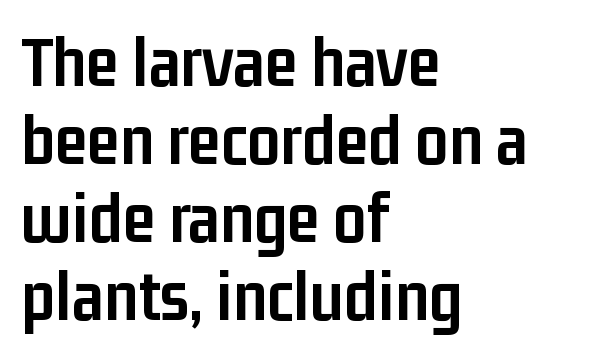
Anything drawn beneath the words? Only blank space. Heavy-handed strokes throughout: this text is bold. The rendering uses natural spacing where letterforms have individual widths. In CSS terms this would be text-align: left. Quick note: interline space is minimal.
